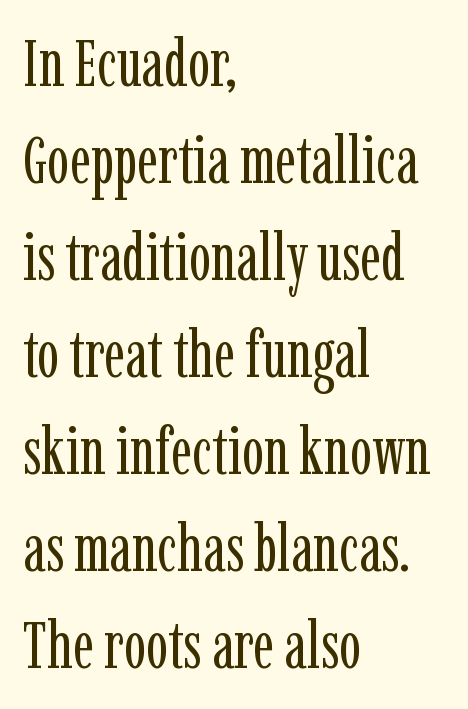
Is the block centered? No — it sits flush against the left margin. The typeface has the unassuming heft of standard copy or less. This sample uses an upright cut, with every glyph sitting square on the baseline. Words float on clear page, feet unadorned.
